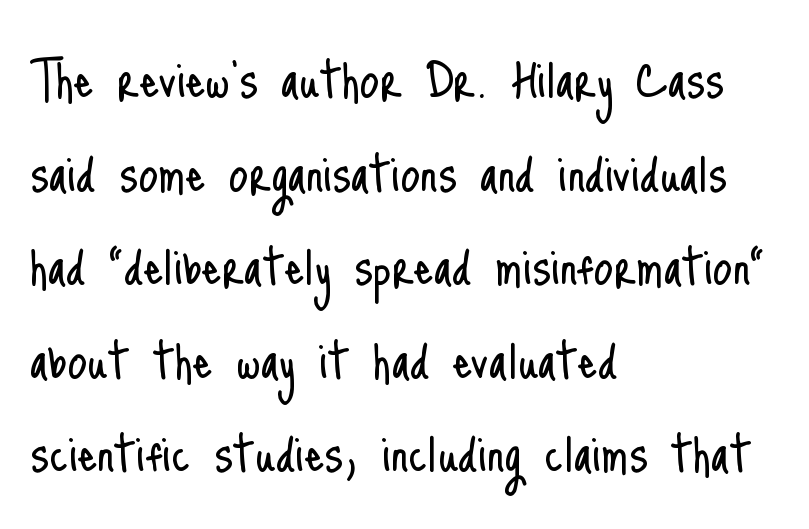
The image shows 62 px light, condensed sans-serif type, upright; set left-aligned, normal line spacing (1.51x), normal letter spacing, not underlined; low stroke contrast and a small x-height.
